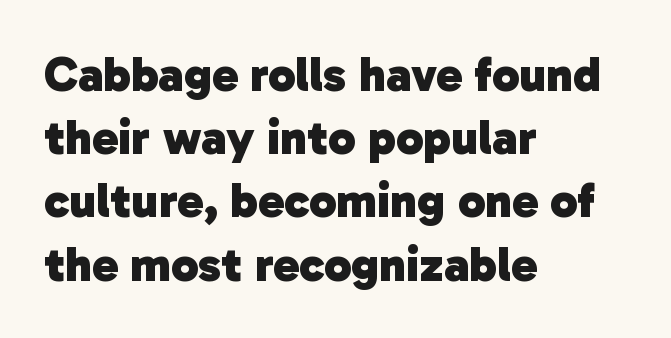
Every row of glyphs begins at an identical x-position on the left. The glyphs in this specimen are sans serif. Students, this is bold: see how much ink each stroke carries. The area under the type is left untouched.
